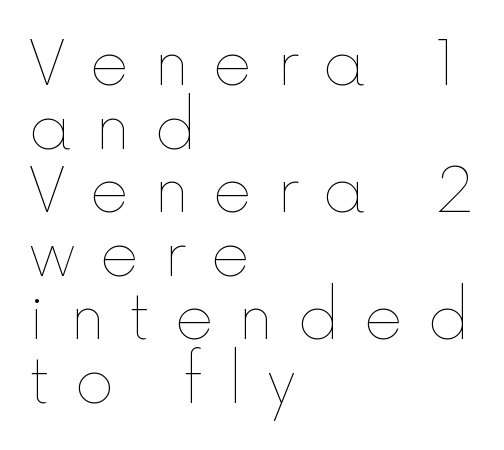
Q: Is the text bold? A: No.
Q: Is the text italic (slanted)? A: No, it is upright.
Q: Is the text underlined? A: No.
Q: How is the paragraph aligned? A: Left-aligned.
Q: Is the spacing between letters normal or unusually wide? A: Unusually wide.
Q: Is the spacing between lines tight, normal or loose? A: Tight.
Q: Width (condensed, normal, or wide)? A: Normal.
Q: x-height? A: Medium.
Q: Monospaced? A: No.
